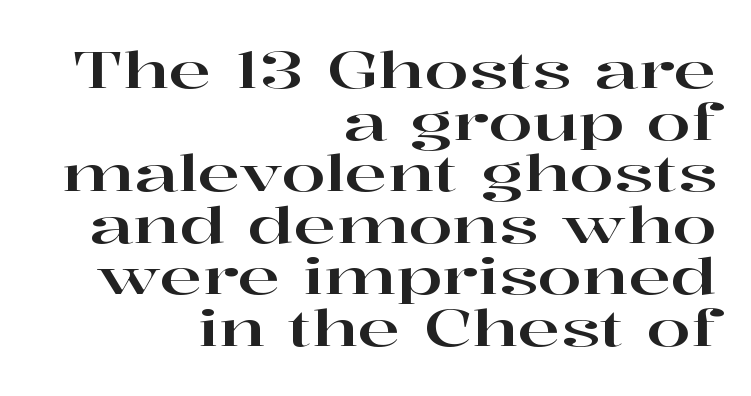
The passage shown stacks its lines with hardly any gap. Every character sits straight up, as roman type does. The passage shown is typed in a proportional face where columns would drift. Glance below the letters and you will spot only blank space. Old-style or modern, the face here clearly has serifs.
